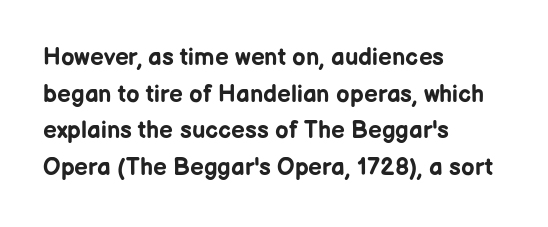
{"italic": "no", "bold": "yes", "underline": "no", "align": "left", "line_spacing": "normal", "line_spacing_ratio": 1.53, "letter_spacing": "normal", "letter_spacing_em": 0.0, "glyph_px": 24}
